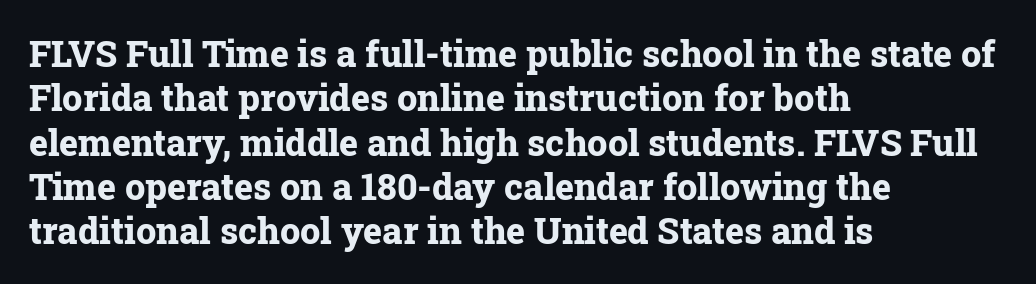
Q: Is the text bold? A: Yes.
Q: Is the text italic (slanted)? A: No, it is upright.
Q: Is the typeface a serif or a sans-serif typeface? A: Serif.
Q: Is the text underlined? A: No.
Q: How is the paragraph aligned? A: Left-aligned.
Q: Is the spacing between letters normal or unusually wide? A: Normal.
Q: Width (condensed, normal, or wide)? A: Normal.
Q: Stroke contrast? A: Low.
Q: x-height? A: Medium.
Q: Monospaced? A: No.
